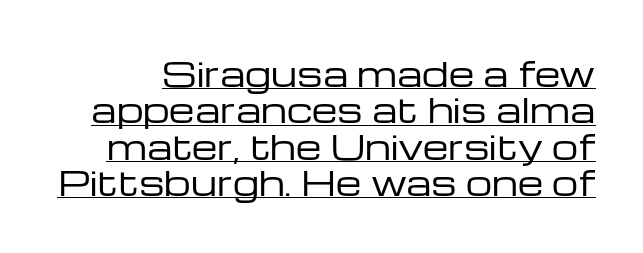
The image shows 33 px regular-weight, wide sans-serif type, upright; set tight line spacing (1.1x), normal letter spacing, underlined; low stroke contrast and a medium x-height.
